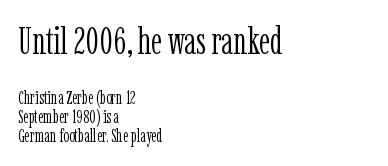
The image shows 37 px light, condensed serif type, upright; set left-aligned, tight line spacing (1.05x), normal letter spacing, not underlined; the first (top) block is 2.06x larger; low stroke contrast and a medium x-height.
